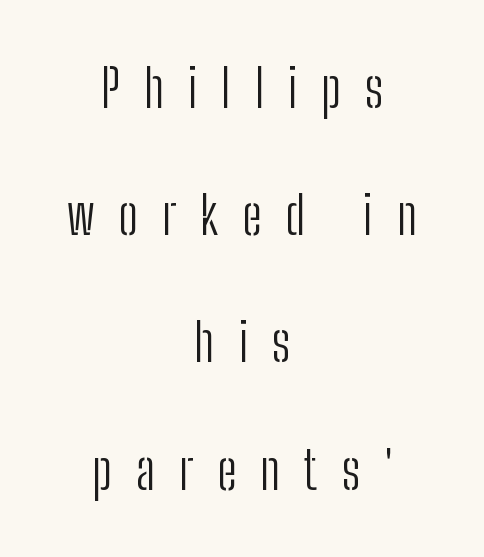
Q: Is the text bold? A: No.
Q: Is the text italic (slanted)? A: No, it is upright.
Q: Is the typeface a serif or a sans-serif typeface? A: Sans-serif.
Q: Is the text underlined? A: No.
Q: How is the paragraph aligned? A: Centered.
Q: Is the spacing between letters normal or unusually wide? A: Unusually wide.
Q: Is the spacing between lines tight, normal or loose? A: Loose.
Q: Width (condensed, normal, or wide)? A: Condensed.
Q: Stroke contrast? A: Low.
Q: x-height? A: Medium.
Q: Monospaced? A: No.
